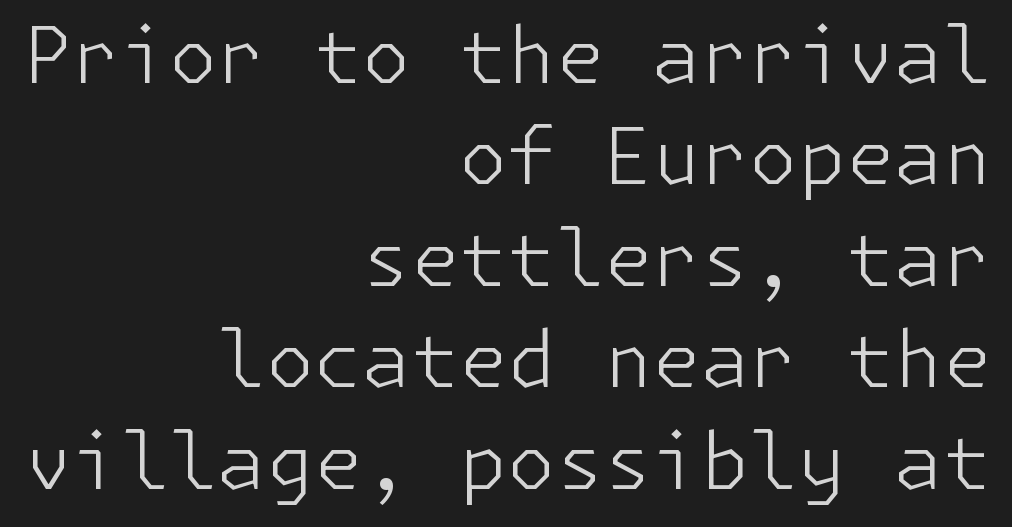
Are there feet on the stems? There aren't — it's a sans. A clean baseline with only descenders dipping below it. Style check: upright. The letters sit at their default tracking, neither squeezed nor spread.
